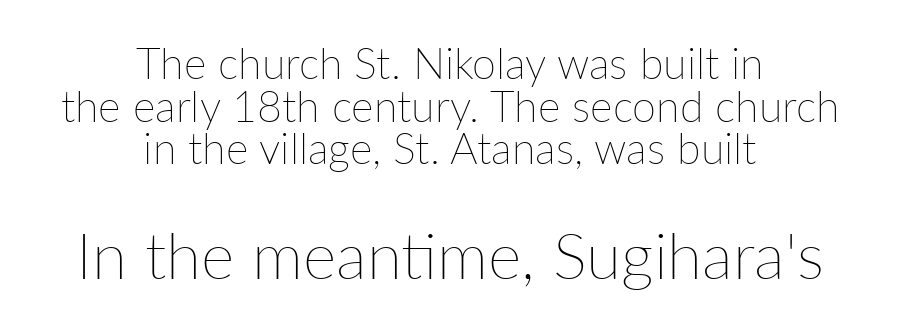
The passage is arranged like a title page — every line centered. The lettering holds an erect, upright posture throughout. Lines of text with bare space underneath. Think of a printed novel: that variable character pitch is what you see here. The rendering keeps characters at their native spacing.
